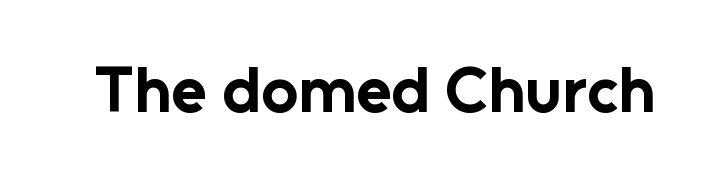
{"serif": "no", "italic": "no", "bold": "yes", "weight": "bold", "width": "normal", "stroke_contrast": "low", "x_height": "medium", "monospaced": "no", "underline": "no", "letter_spacing": "normal", "letter_spacing_em": 0.0, "glyph_px": 65}
